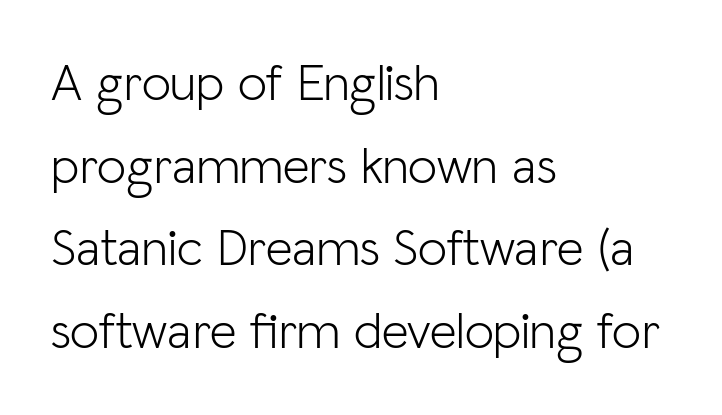
{"serif": "no", "italic": "no", "bold": "no", "weight": "light", "width": "normal", "stroke_contrast": "low", "x_height": "medium", "monospaced": "no", "underline": "no", "align": "left", "line_spacing": "normal", "line_spacing_ratio": 1.59, "letter_spacing": "normal", "letter_spacing_em": 0.0, "glyph_px": 52}
